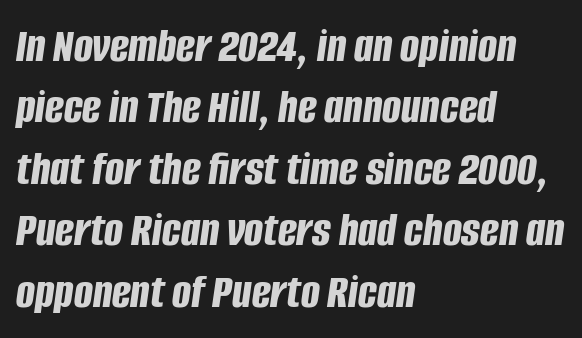
The image shows 50 px bold, condensed type, italic (leaning right); set left-aligned, line spacing 1.23x, normal letter spacing, not underlined; low stroke contrast and a large x-height.
